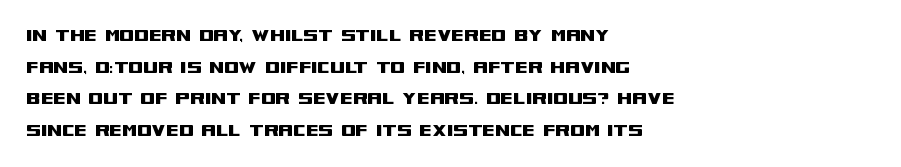
The image shows 21 px text type, upright; set left-aligned, normal line spacing (1.51x), normal letter spacing, not underlined.
